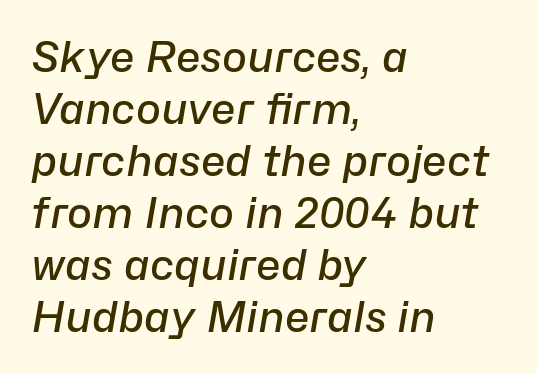
The image shows 42 px semibold type, italic (leaning right); set left-aligned, line spacing 1.24x, normal letter spacing, not underlined; low stroke contrast and a medium x-height.
